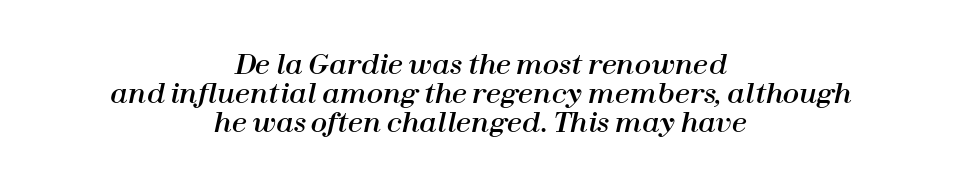
{"italic": "yes", "lean": "right", "slant_degrees": 12, "underline": "no", "align": "center", "line_spacing": "tight", "line_spacing_ratio": 1.07, "letter_spacing": "normal", "letter_spacing_em": 0.0, "glyph_px": 27}
